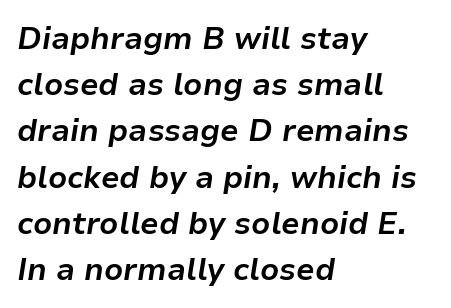
Q: Is the text bold? A: Yes.
Q: Is the text italic (slanted)? A: Yes, it leans right by about 9 degrees.
Q: Is the text underlined? A: No.
Q: How is the paragraph aligned? A: Left-aligned.
Q: Is the spacing between letters normal or unusually wide? A: Normal.
Q: Is the spacing between lines tight, normal or loose? A: Normal.
Q: Width (condensed, normal, or wide)? A: Normal.
Q: Stroke contrast? A: Low.
Q: x-height? A: Medium.
Q: Monospaced? A: No.
